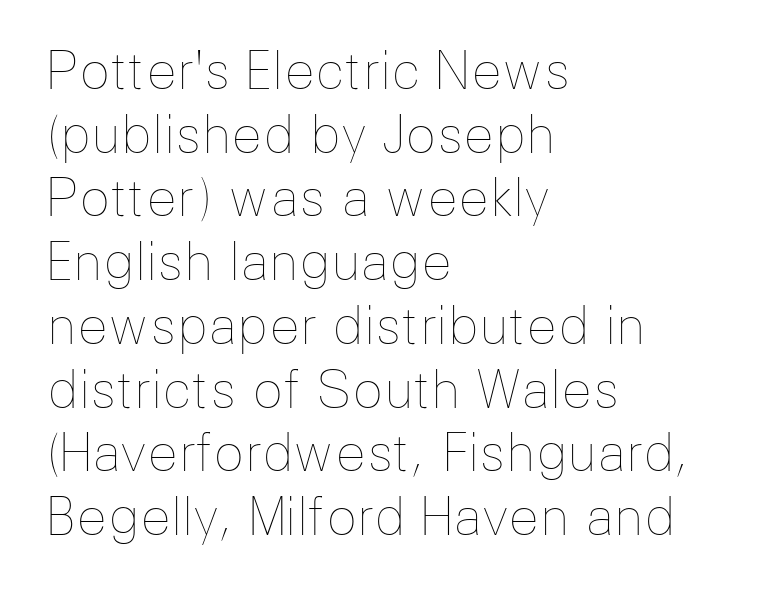
The image shows 51 px thin type, upright; set left-aligned, normal line spacing (1.25x), normal letter spacing, not underlined; low stroke contrast and a medium x-height.
